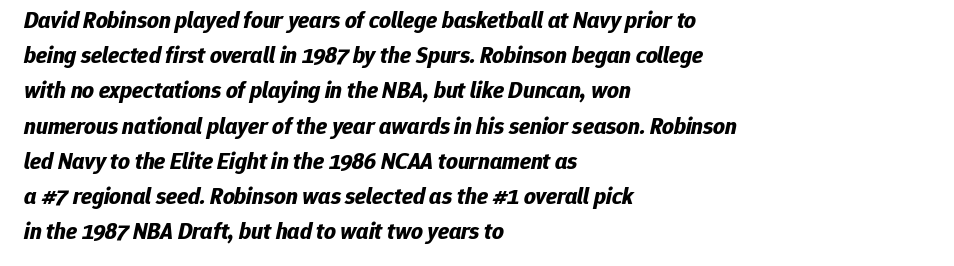
The image shows 23 px bold type, italic (leaning right); set left-aligned, normal line spacing (1.53x), normal letter spacing, not underlined.
